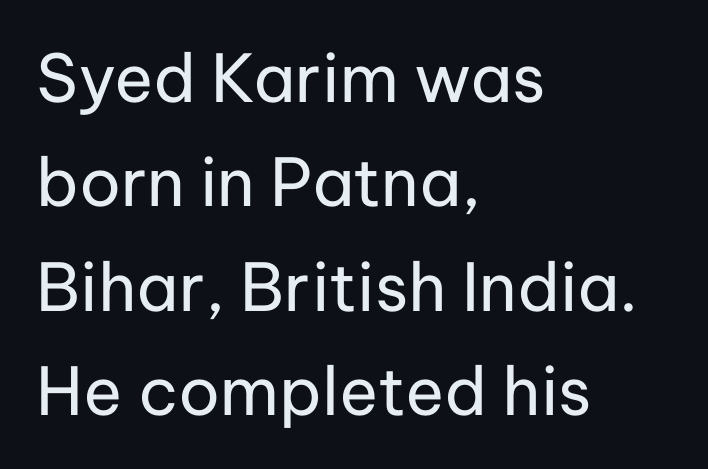
The text was rendered using a sans face with plain stroke endings. Weight: regular or lighter. The letters stand upright; this is a roman face. The compositor pushed each line to the left boundary. These lines keep a tight, regular rhythm from letter to letter.
